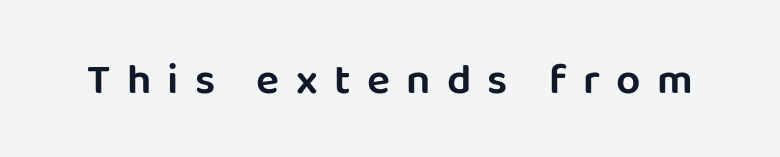
The image shows 43 px sans-serif type, upright; set unusually wide letter spacing (+0.38 em), not underlined; low stroke contrast and a large x-height.
